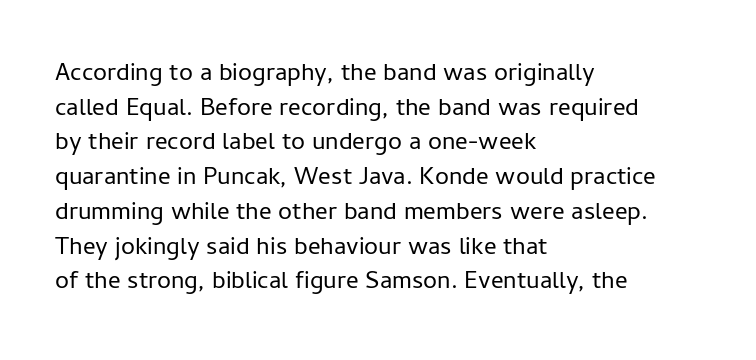
The image shows 25 px text type, upright; set left-aligned, normal line spacing (1.39x), normal letter spacing, not underlined.
